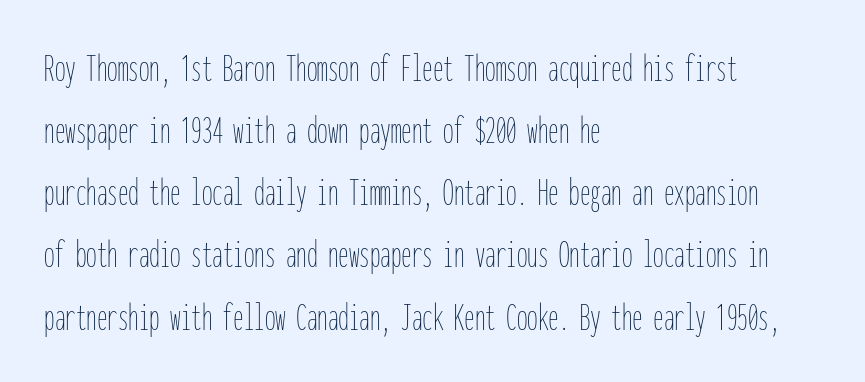
{"italic": "no", "bold": "no", "weight": "thin", "width": "condensed", "stroke_contrast": "low", "x_height": "medium", "monospaced": "yes", "underline": "no", "align": "left", "line_spacing": "normal", "line_spacing_ratio": 1.48, "letter_spacing": "normal", "letter_spacing_em": 0.0, "glyph_px": 42}
